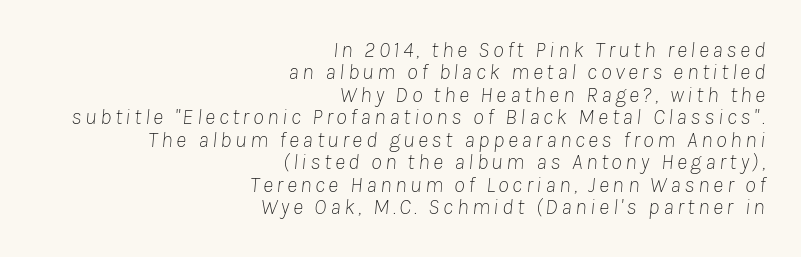
The image shows 22 px text type, italic (leaning right); set right-aligned, tight line spacing (1.02x), not underlined.
